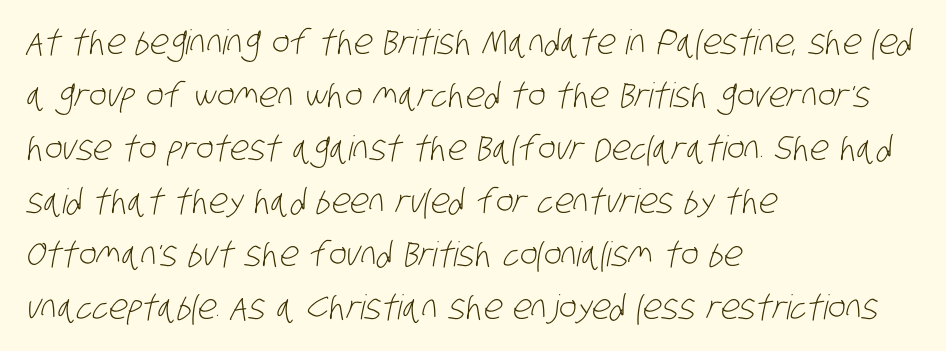
On a weight scale, this lands at 450 or below. The passage shown is typed in a proportional face where columns would drift. Glance below the letters and you will spot only blank space. Note: no serifs on the glyphs. The lines in this sample share a left origin and differ only in where they stop. The tracking reads as untouched default to a designer's eye.
